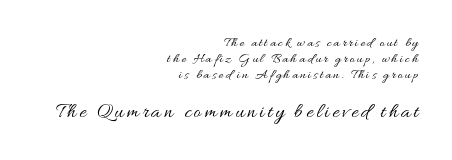
Nobody drew a line under any word here. A quiet, ordinary-to-light weight characterises the typeface. The block of text is dense from top to bottom, with scant space between rows. The designer gave the closing block more size than the opening block. All the whitespace from short lines collects on the left.
